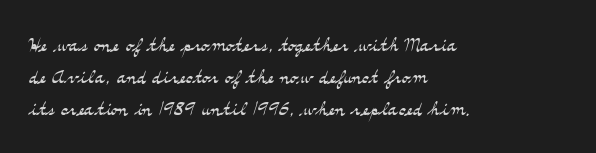
No letter is thick-stroked: the sample isn't bold. This sample uses plain, unmodified letter spacing. These lines stack with their left ends in a neat column. The gap between lines stays unmarked.
